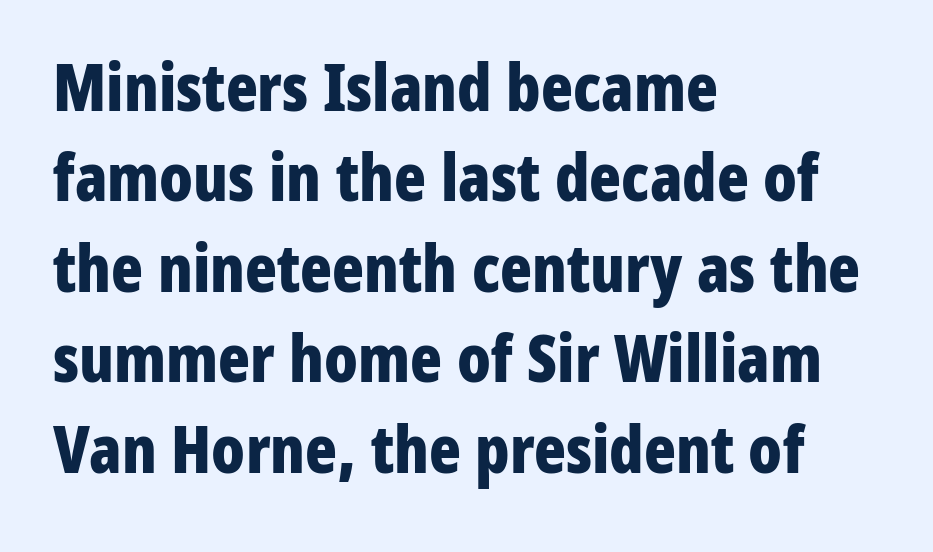
{"serif": "no", "italic": "no", "bold": "yes", "weight": "bold", "width": "condensed", "stroke_contrast": "low", "x_height": "medium", "monospaced": "no", "underline": "no", "align": "left", "line_spacing": "normal", "line_spacing_ratio": 1.37, "letter_spacing": "normal", "letter_spacing_em": 0.0, "glyph_px": 66}
